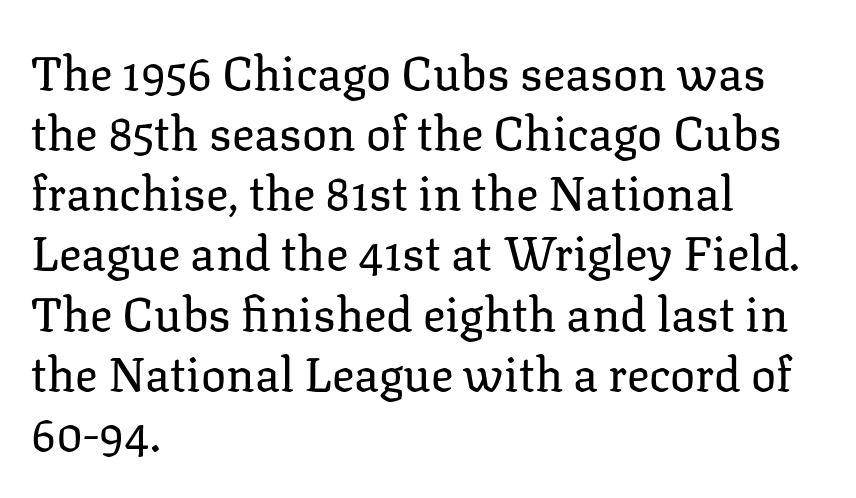
{"serif": "yes", "italic": "no", "bold": "no", "weight": "regular", "width": "normal", "stroke_contrast": "low", "x_height": "medium", "monospaced": "no", "underline": "no", "align": "left", "line_spacing": "normal", "line_spacing_ratio": 1.28, "letter_spacing": "normal", "letter_spacing_em": 0.0, "glyph_px": 47}
